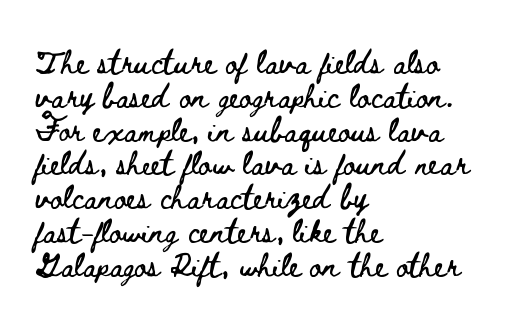
Q: Is the text underlined? A: No.
Q: How is the paragraph aligned? A: Left-aligned.
Q: Is the spacing between letters normal or unusually wide? A: Normal.
Q: Is the spacing between lines tight, normal or loose? A: Normal.
